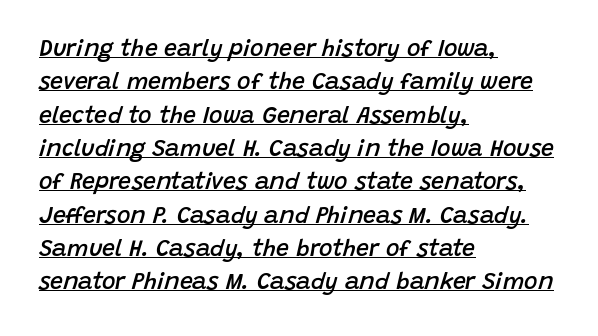
The image shows 23 px text type, italic (leaning right); set left-aligned, normal line spacing (1.45x), normal letter spacing, underlined.
